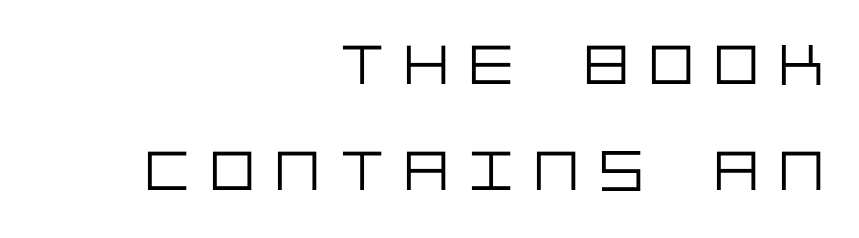
{"serif": "no", "italic": "no", "bold": "no", "weight": "light", "width": "normal", "stroke_contrast": "low", "x_height": "large", "underline": "no", "align": "right", "line_spacing_ratio": 1.79, "letter_spacing": "wide", "letter_spacing_em": 0.35, "glyph_px": 59}
